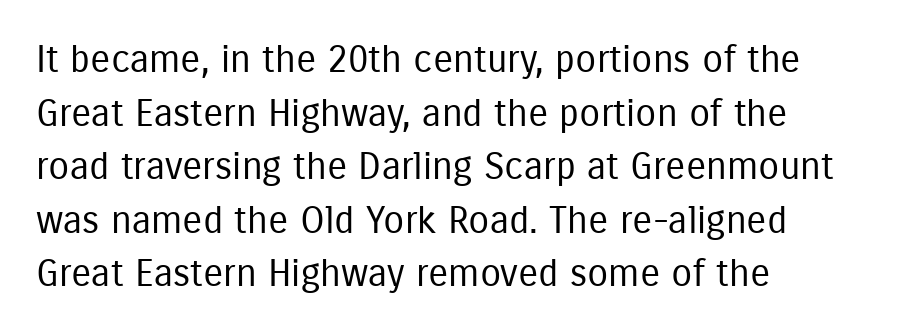
The image shows 38 px regular-weight, condensed sans-serif type, upright; set left-aligned, normal line spacing (1.41x), normal letter spacing, not underlined; low stroke contrast and a medium x-height.
